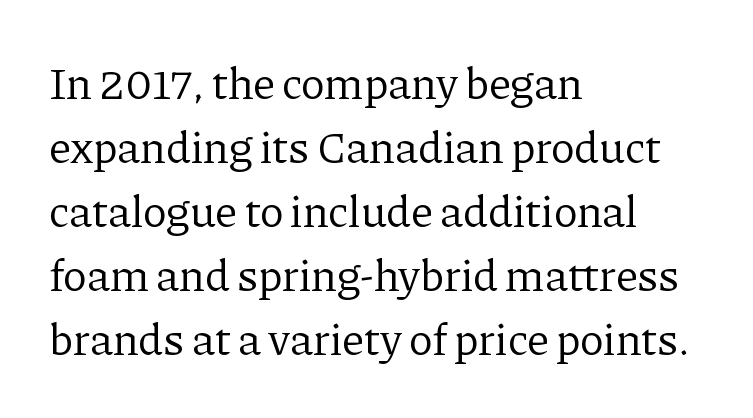
A typesetter would call this leading conventional body-copy spacing. Spacing verdict: proportional, widths tailored to each character. Unbolded letterforms with no extra heft. A roman cut, with each character standing at attention. What stands out about the letter spacing? Nothing — it is the standard amount.
